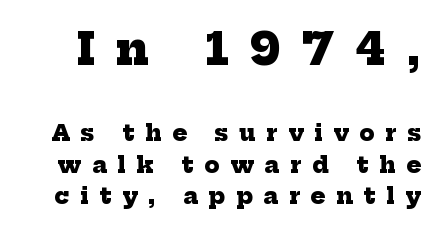
{"serif": "yes", "bold": "yes", "weight": "heavy", "width": "normal", "stroke_contrast": "low", "x_height": "medium", "monospaced": "no", "underline": "no", "line_spacing": "normal", "line_spacing_ratio": 1.43, "letter_spacing": "wide", "letter_spacing_em": 0.49, "larger_block": "first", "size_ratio": 2.0, "glyph_px": 44}
